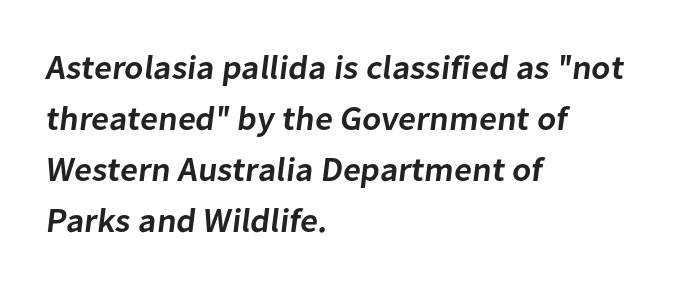
{"serif": "no", "bold": "semi", "weight": "semibold", "width": "normal", "stroke_contrast": "low", "x_height": "medium", "monospaced": "no", "underline": "no", "align": "left", "line_spacing": "normal", "line_spacing_ratio": 1.5, "letter_spacing": "normal", "letter_spacing_em": 0.0, "glyph_px": 34}
